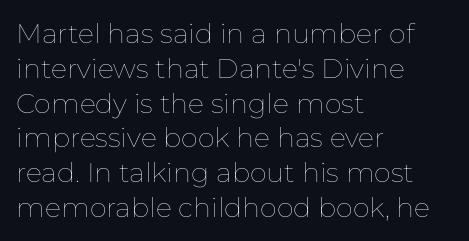
Q: Is the text bold? A: No.
Q: Is the text italic (slanted)? A: No, it is upright.
Q: Is the text underlined? A: No.
Q: How is the paragraph aligned? A: Left-aligned.
Q: Is the spacing between letters normal or unusually wide? A: Normal.
Q: Is the spacing between lines tight, normal or loose? A: Normal.
